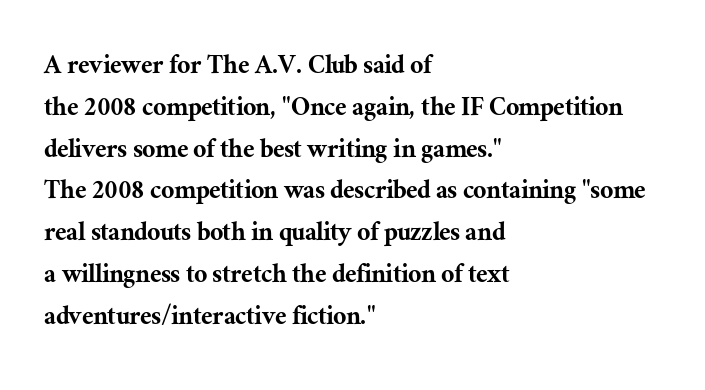
The image shows 29 px serif type, upright; set left-aligned, normal line spacing (1.44x), normal letter spacing, not underlined; medium stroke contrast and a medium x-height.
